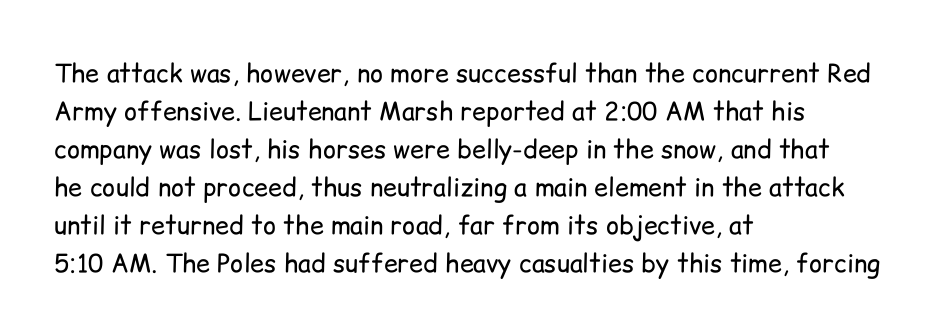
{"italic": "no", "bold": "no", "underline": "no", "align": "left", "line_spacing": "normal", "line_spacing_ratio": 1.52, "letter_spacing": "normal", "letter_spacing_em": 0.0, "glyph_px": 25}
